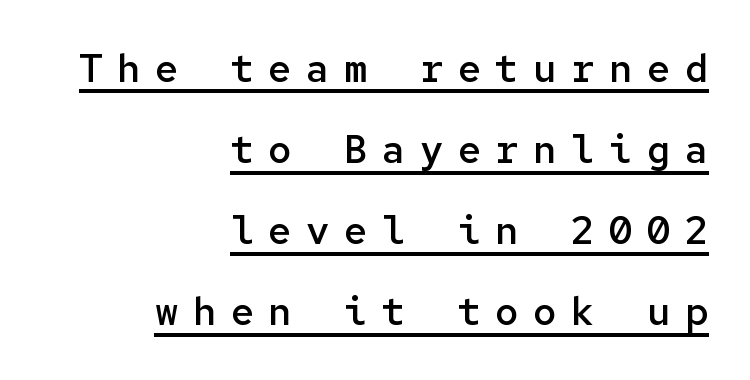
Q: Is the text bold? A: Semi-bold.
Q: Is the text italic (slanted)? A: No, it is upright.
Q: Is the typeface a serif or a sans-serif typeface? A: Sans-serif.
Q: Is the text underlined? A: Yes.
Q: How is the paragraph aligned? A: Right-aligned.
Q: Is the spacing between letters normal or unusually wide? A: Unusually wide.
Q: Is the spacing between lines tight, normal or loose? A: Loose.
Q: Width (condensed, normal, or wide)? A: Normal.
Q: Stroke contrast? A: Low.
Q: x-height? A: Medium.
Q: Monospaced? A: Yes.
